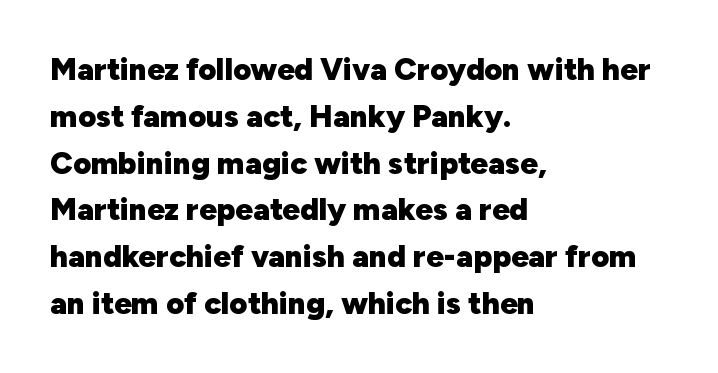
Q: Is the text bold? A: Yes.
Q: Is the text italic (slanted)? A: No, it is upright.
Q: Is the typeface a serif or a sans-serif typeface? A: Sans-serif.
Q: Is the text underlined? A: No.
Q: How is the paragraph aligned? A: Left-aligned.
Q: Is the spacing between letters normal or unusually wide? A: Normal.
Q: Is the spacing between lines tight, normal or loose? A: Normal.
Q: Width (condensed, normal, or wide)? A: Normal.
Q: Stroke contrast? A: Low.
Q: x-height? A: Medium.
Q: Monospaced? A: No.
